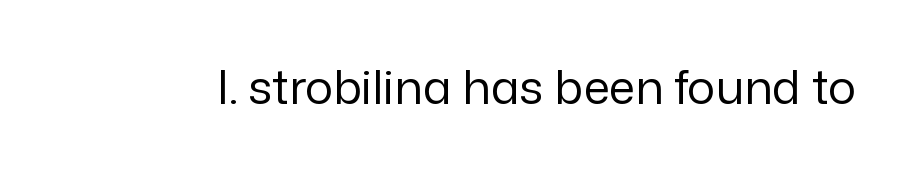
Check under the words: just untouched page. Compared with typical body copy, the letter spacing here is the same. A typesetter would call this proportional, since set widths differ per character. Vertical stems look standard width or narrower in stroke.
